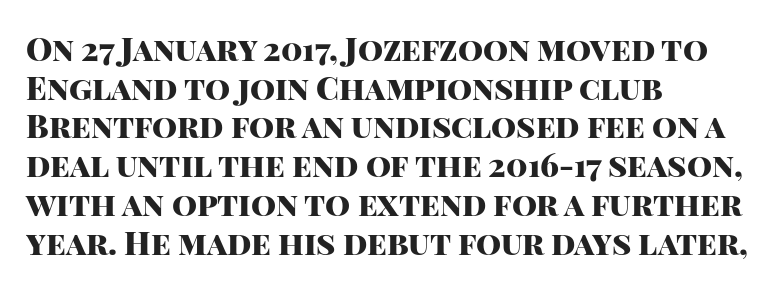
{"serif": "no", "italic": "no", "bold": "yes", "weight": "heavy", "width": "normal", "stroke_contrast": "high", "x_height": "large", "monospaced": "no", "underline": "no", "align": "left", "line_spacing_ratio": 1.21, "letter_spacing": "normal", "letter_spacing_em": 0.0, "glyph_px": 32}
